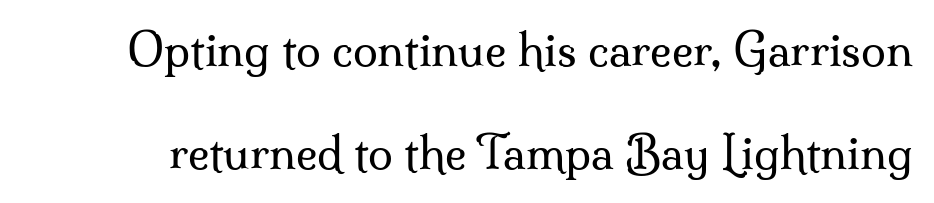
{"serif": "yes", "italic": "no", "bold": "no", "weight": "regular", "width": "normal", "stroke_contrast": "medium", "x_height": "small", "monospaced": "no", "underline": "no", "line_spacing": "loose", "line_spacing_ratio": 2.3, "letter_spacing": "normal", "letter_spacing_em": 0.0, "glyph_px": 45}
